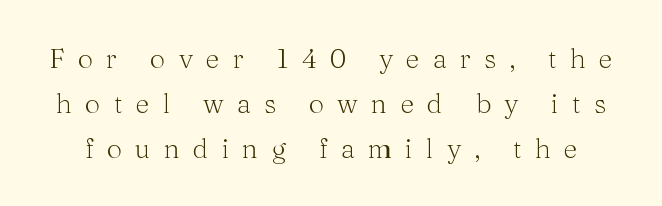
Vertically, the passage feels balanced, rows spaced as you'd expect. Stroke mass is kept to a normal reading level or below. Short note: letters widely spaced. Any mark beneath the type? The region is blank.
